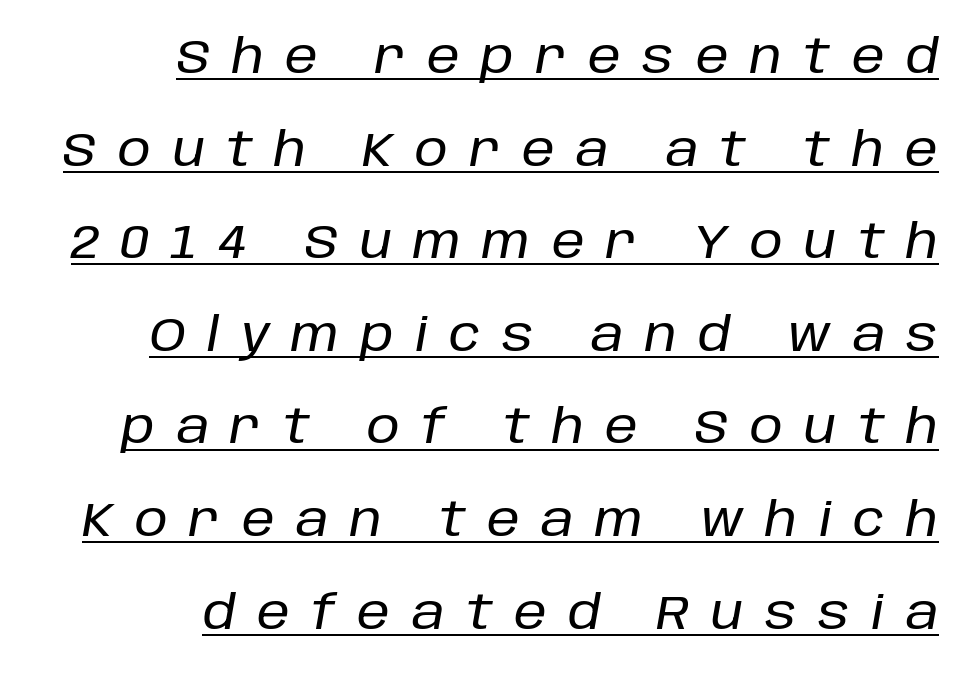
{"italic": "yes", "lean": "right", "slant_degrees": 10, "width": "normal", "stroke_contrast": "low", "x_height": "large", "monospaced": "no", "underline": "yes", "align": "right", "line_spacing": "loose", "line_spacing_ratio": 1.97, "letter_spacing": "wide", "letter_spacing_em": 0.46, "glyph_px": 47}
